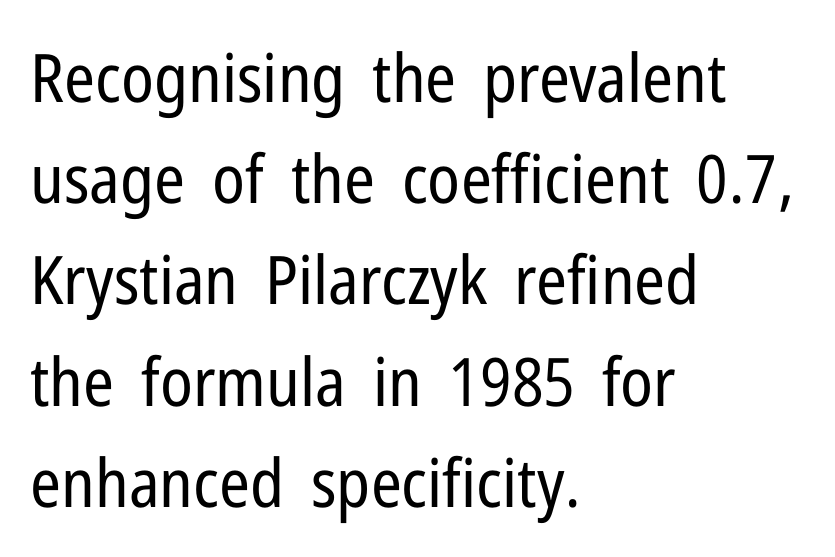
Q: Is the text bold? A: No.
Q: Is the text italic (slanted)? A: No, it is upright.
Q: Is the typeface a serif or a sans-serif typeface? A: Sans-serif.
Q: Is the text underlined? A: No.
Q: How is the paragraph aligned? A: Left-aligned.
Q: Is the spacing between letters normal or unusually wide? A: Normal.
Q: Is the spacing between lines tight, normal or loose? A: Normal.
Q: Width (condensed, normal, or wide)? A: Condensed.
Q: Stroke contrast? A: Low.
Q: x-height? A: Medium.
Q: Monospaced? A: No.
